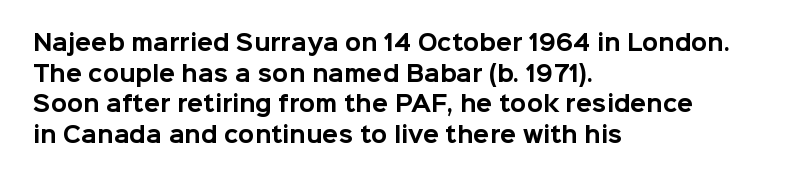
The image shows 21 px bold type, upright; set left-aligned, normal line spacing (1.46x), normal letter spacing, not underlined.
